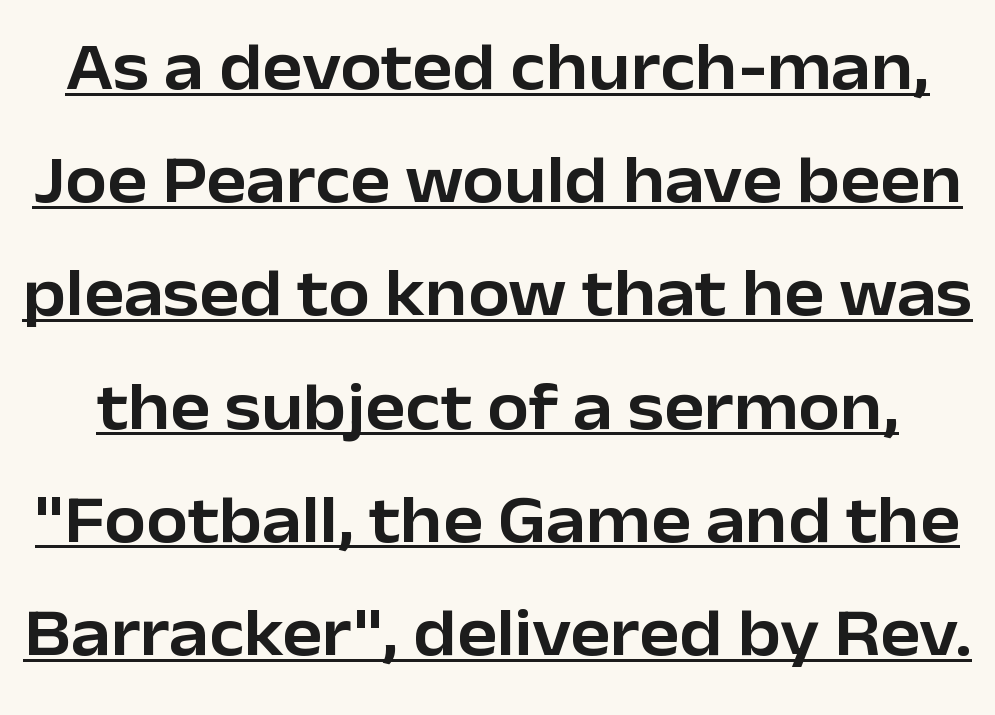
{"serif": "no", "italic": "no", "width": "normal", "stroke_contrast": "low", "x_height": "medium", "monospaced": "no", "underline": "yes", "line_spacing": "normal", "line_spacing_ratio": 1.69, "letter_spacing": "normal", "letter_spacing_em": 0.0, "glyph_px": 67}
